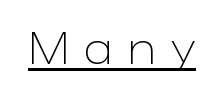
Q: Is the text bold? A: No.
Q: Is the text italic (slanted)? A: No, it is upright.
Q: Is the typeface a serif or a sans-serif typeface? A: Sans-serif.
Q: Is the text underlined? A: Yes.
Q: Is the spacing between letters normal or unusually wide? A: Unusually wide.
Q: Width (condensed, normal, or wide)? A: Normal.
Q: Stroke contrast? A: Low.
Q: x-height? A: Medium.
Q: Monospaced? A: No.
